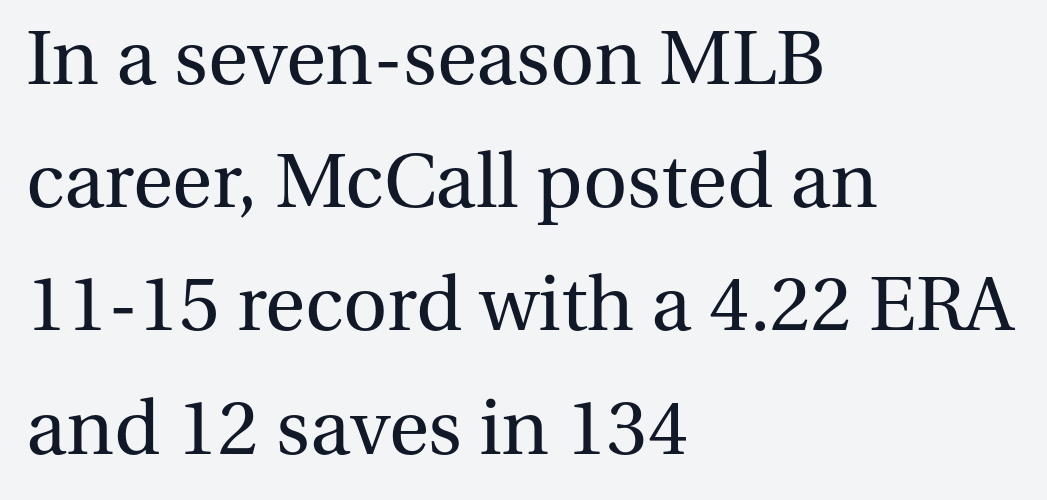
The image shows 77 px regular-weight serif type, upright; set left-aligned, normal line spacing (1.6x), normal letter spacing, not underlined; medium stroke contrast and a medium x-height.
